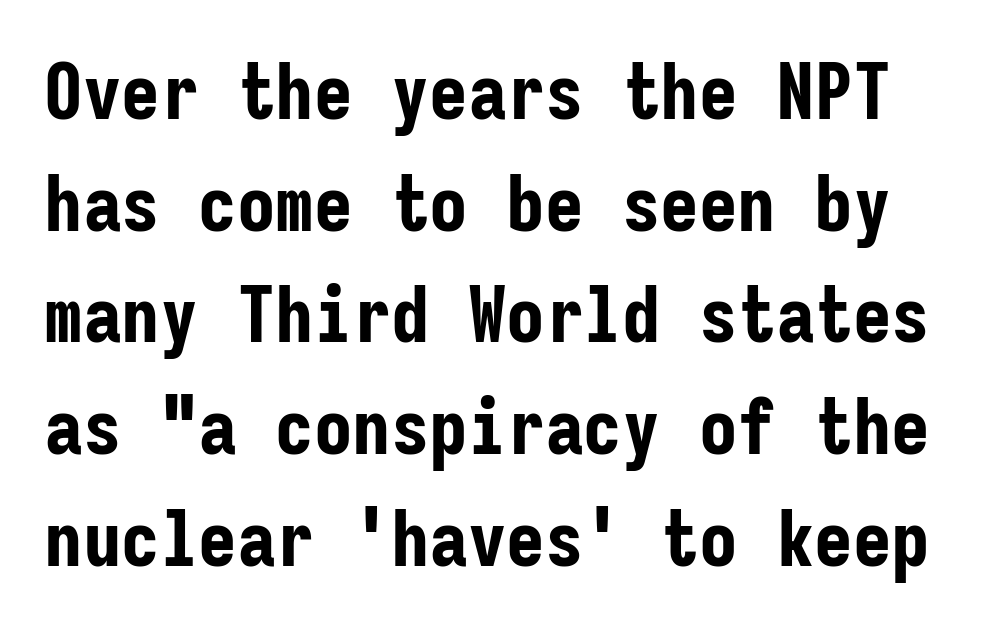
Q: Is the text bold? A: Yes.
Q: Is the text italic (slanted)? A: No, it is upright.
Q: Is the typeface a serif or a sans-serif typeface? A: Sans-serif.
Q: Is the text underlined? A: No.
Q: Is the spacing between letters normal or unusually wide? A: Normal.
Q: Is the spacing between lines tight, normal or loose? A: Normal.
Q: Width (condensed, normal, or wide)? A: Condensed.
Q: Stroke contrast? A: Low.
Q: x-height? A: Medium.
Q: Monospaced? A: Yes.
